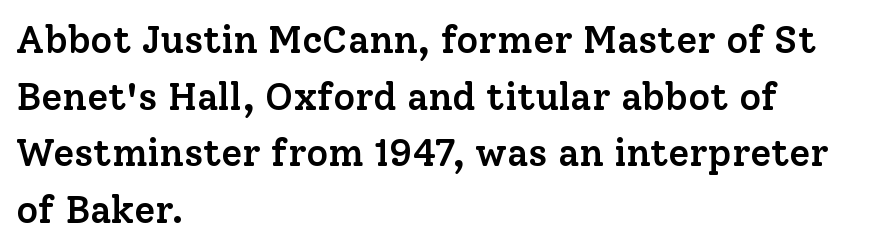
The image shows 38 px semibold serif type, upright; set left-aligned, normal line spacing (1.49x), normal letter spacing, not underlined; low stroke contrast and a medium x-height.
